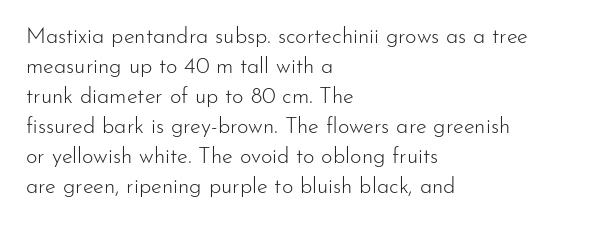
Reading down the column, the eye jumps a familiar distance to each next line. Left-aligned paragraph, ragged on the right. Check under the words: just untouched page. Nope, not italic — everything's standing straight.
